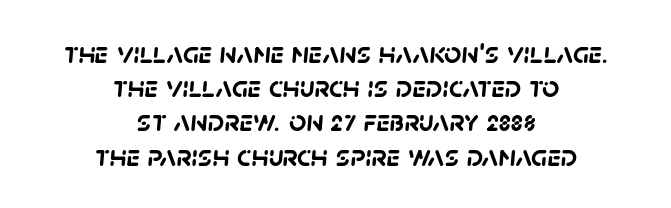
Q: Is the text bold? A: Yes.
Q: Is the typeface a serif or a sans-serif typeface? A: Sans-serif.
Q: Is the text underlined? A: No.
Q: How is the paragraph aligned? A: Centered.
Q: Is the spacing between letters normal or unusually wide? A: Normal.
Q: Is the spacing between lines tight, normal or loose? A: Tight.
Q: Width (condensed, normal, or wide)? A: Normal.
Q: Stroke contrast? A: Low.
Q: x-height? A: Large.
Q: Monospaced? A: No.
